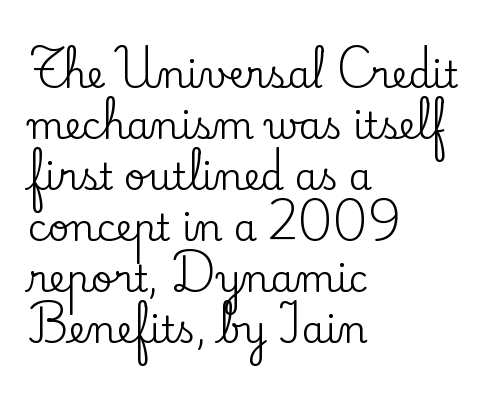
Q: Is the text italic (slanted)? A: No, it is upright.
Q: Is the typeface a serif or a sans-serif typeface? A: Serif.
Q: Is the text underlined? A: No.
Q: How is the paragraph aligned? A: Left-aligned.
Q: Is the spacing between letters normal or unusually wide? A: Normal.
Q: Is the spacing between lines tight, normal or loose? A: Normal.
Q: Width (condensed, normal, or wide)? A: Normal.
Q: Stroke contrast? A: Low.
Q: x-height? A: Small.
Q: Monospaced? A: No.
